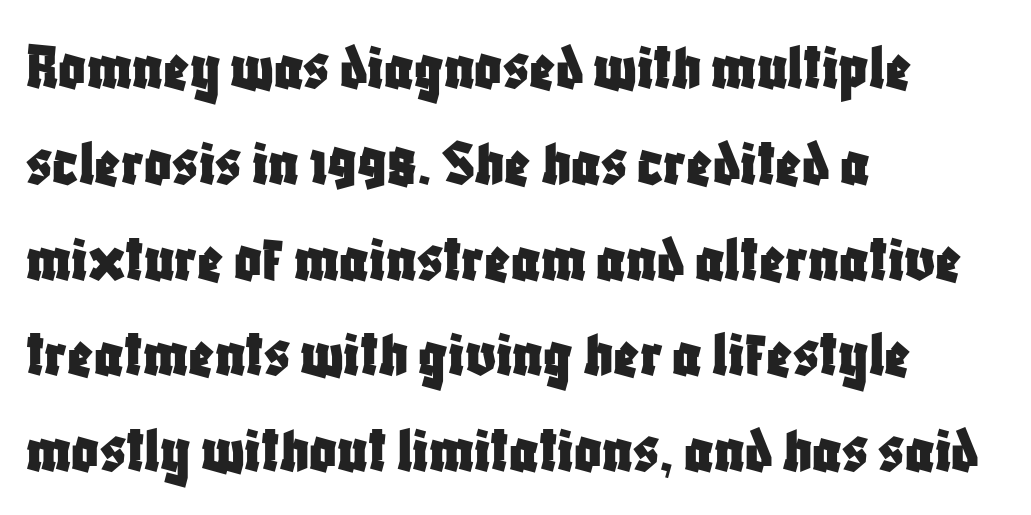
{"serif": "no", "italic": "no", "width": "condensed", "stroke_contrast": "low", "x_height": "large", "monospaced": "no", "underline": "no", "align": "left", "line_spacing": "normal", "line_spacing_ratio": 1.43, "letter_spacing": "normal", "letter_spacing_em": 0.0, "glyph_px": 67}
